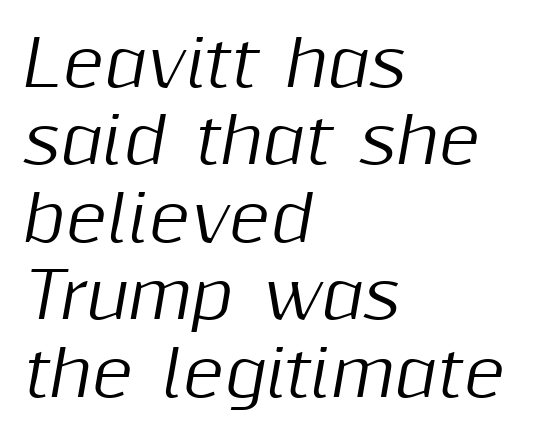
{"italic": "yes", "lean": "right", "slant_degrees": 10, "width": "normal", "stroke_contrast": "medium", "x_height": "medium", "monospaced": "no", "underline": "no", "align": "left", "line_spacing_ratio": 1.23, "letter_spacing": "normal", "letter_spacing_em": 0.0, "glyph_px": 63}
